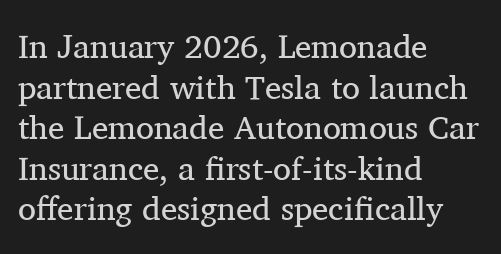
Nobody drew a line under any word here. Varying glyph widths throughout — classic text-font behaviour. Horizontal alignment here is leftward, the default for most running prose. A quiet, ordinary-to-light weight characterises the typeface. The typography opts for an upright posture over an oblique one.
